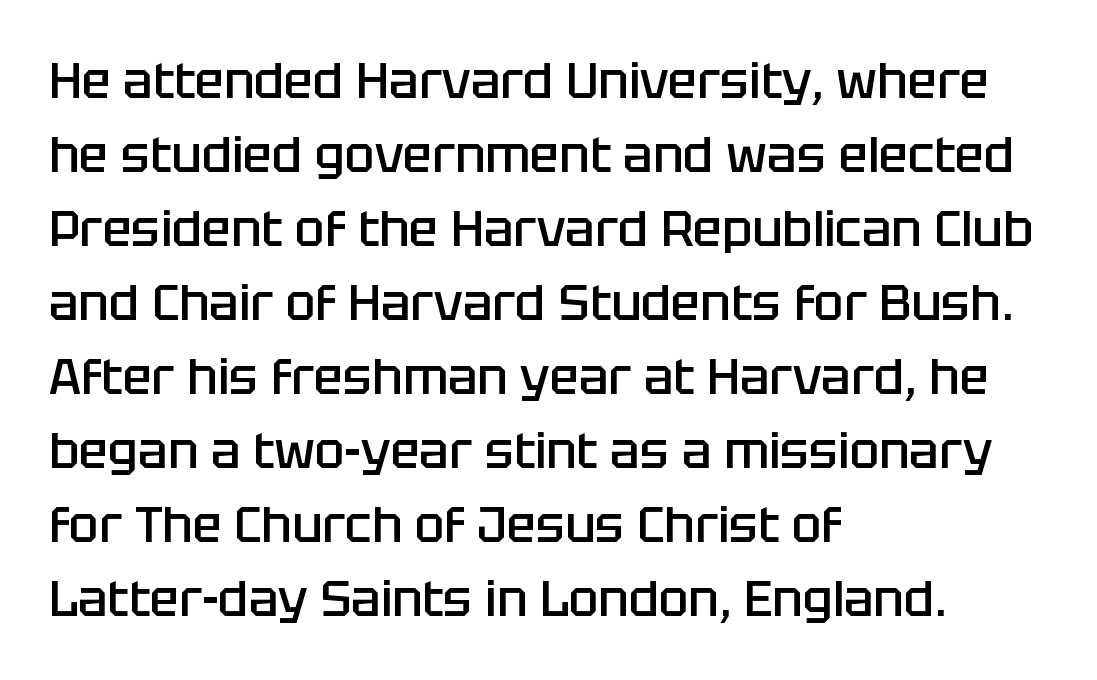
Q: Is the text bold? A: Semi-bold.
Q: Is the text italic (slanted)? A: No, it is upright.
Q: Is the typeface a serif or a sans-serif typeface? A: Sans-serif.
Q: Is the text underlined? A: No.
Q: How is the paragraph aligned? A: Left-aligned.
Q: Is the spacing between letters normal or unusually wide? A: Normal.
Q: Is the spacing between lines tight, normal or loose? A: Normal.
Q: Width (condensed, normal, or wide)? A: Normal.
Q: Stroke contrast? A: Low.
Q: x-height? A: Large.
Q: Monospaced? A: No.
